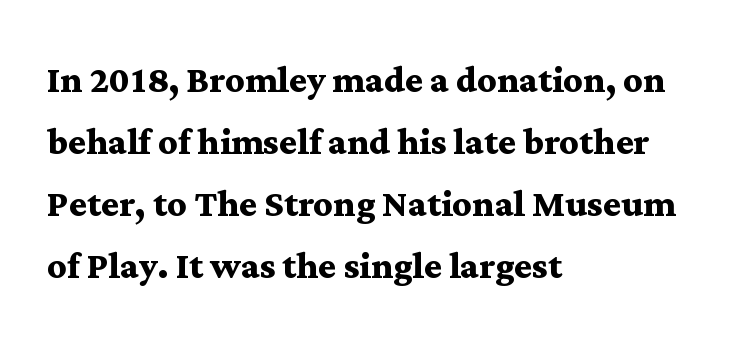
{"serif": "yes", "italic": "no", "bold": "yes", "weight": "semibold", "width": "wide", "stroke_contrast": "medium", "x_height": "medium", "monospaced": "no", "underline": "no", "align": "left", "line_spacing": "normal", "line_spacing_ratio": 1.32, "letter_spacing": "normal", "letter_spacing_em": 0.0, "glyph_px": 47}
